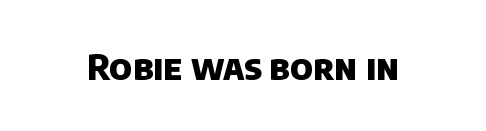
{"serif": "no", "bold": "yes", "weight": "heavy", "width": "normal", "stroke_contrast": "low", "x_height": "large", "monospaced": "no", "underline": "no", "letter_spacing": "normal", "letter_spacing_em": 0.0, "glyph_px": 35}
